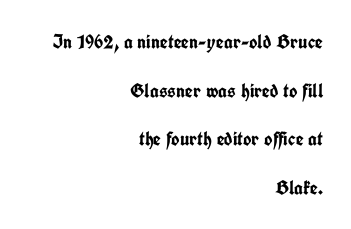
{"italic": "no", "bold": "yes", "underline": "no", "align": "right", "line_spacing": "loose", "line_spacing_ratio": 2.43, "letter_spacing": "normal", "letter_spacing_em": 0.0, "glyph_px": 20}
